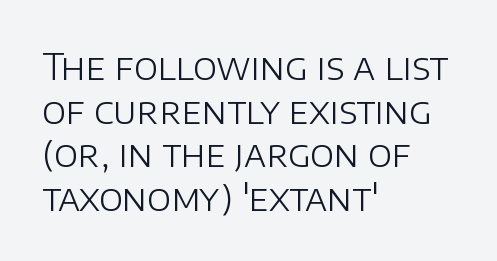
{"serif": "no", "italic": "no", "bold": "no", "weight": "light", "width": "normal", "stroke_contrast": "low", "x_height": "large", "monospaced": "no", "underline": "no", "align": "left", "line_spacing_ratio": 1.21, "letter_spacing": "normal", "letter_spacing_em": 0.0, "glyph_px": 36}
